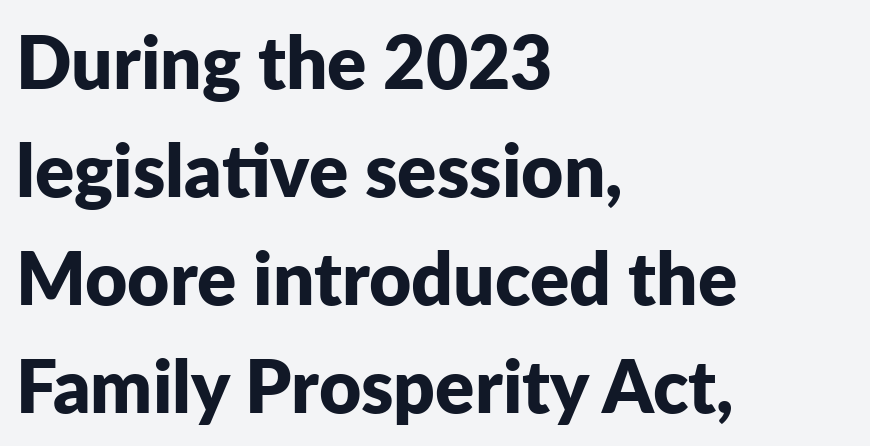
Q: Is the text bold? A: Yes.
Q: Is the text italic (slanted)? A: No, it is upright.
Q: Is the typeface a serif or a sans-serif typeface? A: Sans-serif.
Q: Is the text underlined? A: No.
Q: How is the paragraph aligned? A: Left-aligned.
Q: Is the spacing between letters normal or unusually wide? A: Normal.
Q: Is the spacing between lines tight, normal or loose? A: Normal.
Q: Width (condensed, normal, or wide)? A: Normal.
Q: Stroke contrast? A: Low.
Q: x-height? A: Medium.
Q: Monospaced? A: No.
